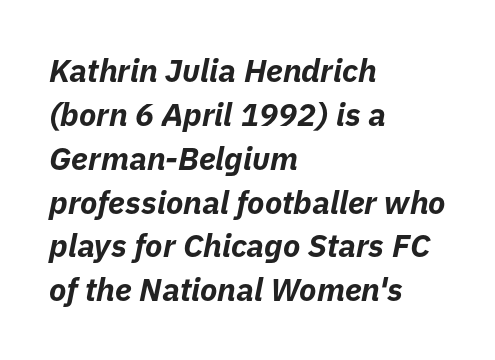
{"italic": "yes", "lean": "right", "slant_degrees": 11, "bold": "yes", "weight": "bold", "width": "normal", "stroke_contrast": "low", "x_height": "medium", "monospaced": "no", "underline": "no", "align": "left", "line_spacing": "normal", "line_spacing_ratio": 1.37, "letter_spacing": "normal", "letter_spacing_em": 0.0, "glyph_px": 32}
